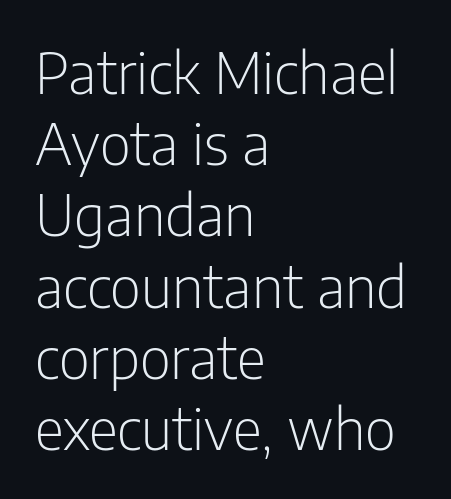
The image shows 57 px light, condensed sans-serif type, upright; set left-aligned, normal line spacing (1.25x), normal letter spacing, not underlined; low stroke contrast and a medium x-height.
